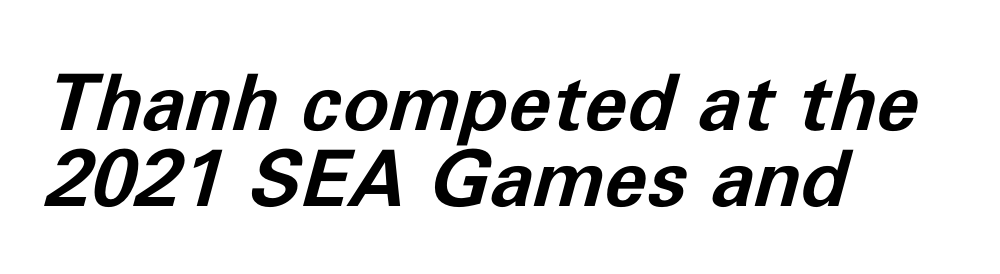
The image shows 78 px bold type, italic (leaning right); set left-aligned, tight line spacing (0.97x), normal letter spacing, not underlined; low stroke contrast and a medium x-height.
